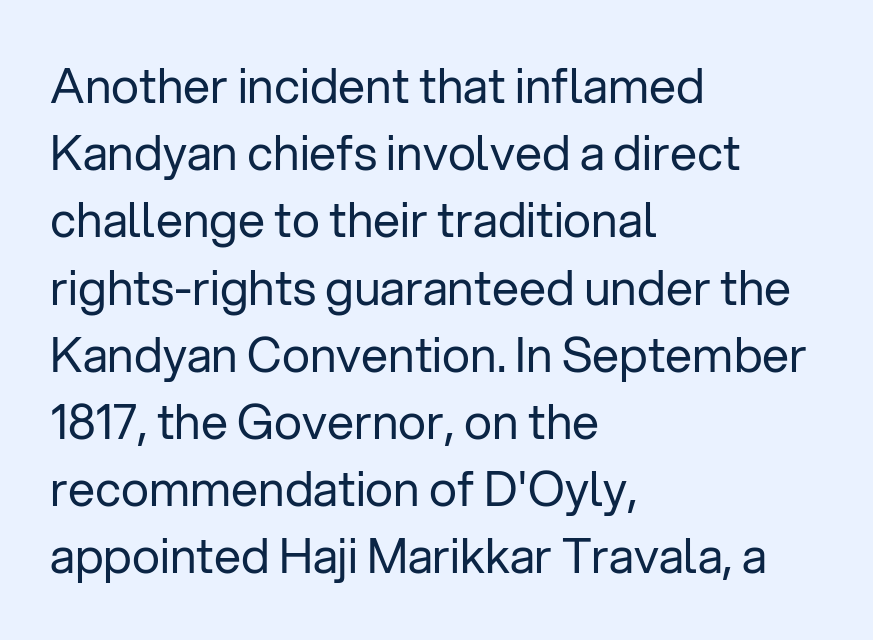
The rendering uses a moderate line-height, typical for paragraphs. Glyph-to-glyph distance matches everyday printed text. Nope, no serifs anywhere on these letters. Any mark beneath the type? The region is blank.
